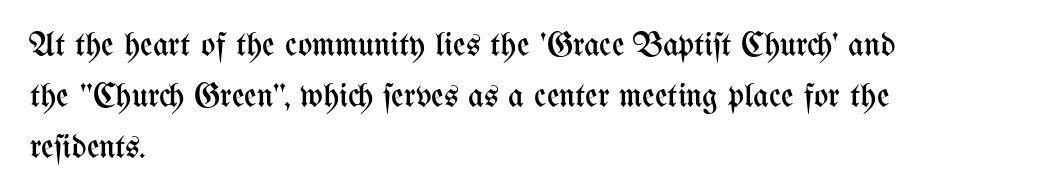
Q: Is the text bold? A: No.
Q: Is the text italic (slanted)? A: No, it is upright.
Q: Is the text underlined? A: No.
Q: How is the paragraph aligned? A: Left-aligned.
Q: Is the spacing between letters normal or unusually wide? A: Normal.
Q: Is the spacing between lines tight, normal or loose? A: Normal.
Q: Width (condensed, normal, or wide)? A: Condensed.
Q: Stroke contrast? A: Medium.
Q: x-height? A: Medium.
Q: Monospaced? A: No.
